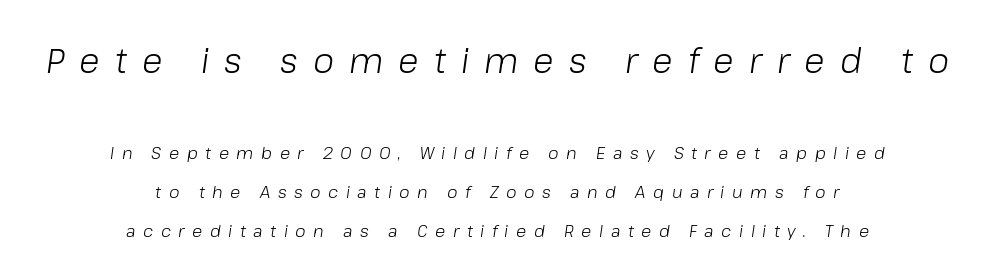
The image shows 34 px light type, italic (leaning right); set centered, loose line spacing (2.27x), unusually wide letter spacing (+0.44 em), not underlined; the first (top) block is 2.0x larger; low stroke contrast and a medium x-height.
